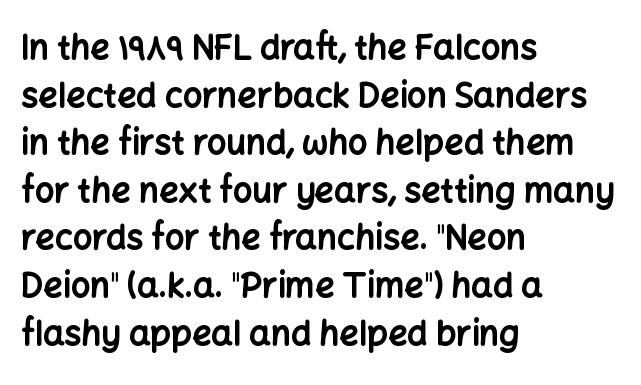
Q: Is the text bold? A: Yes.
Q: Is the text italic (slanted)? A: No, it is upright.
Q: Is the typeface a serif or a sans-serif typeface? A: Sans-serif.
Q: Is the text underlined? A: No.
Q: How is the paragraph aligned? A: Left-aligned.
Q: Is the spacing between letters normal or unusually wide? A: Normal.
Q: Is the spacing between lines tight, normal or loose? A: Normal.
Q: Width (condensed, normal, or wide)? A: Normal.
Q: Stroke contrast? A: Low.
Q: x-height? A: Medium.
Q: Monospaced? A: No.
